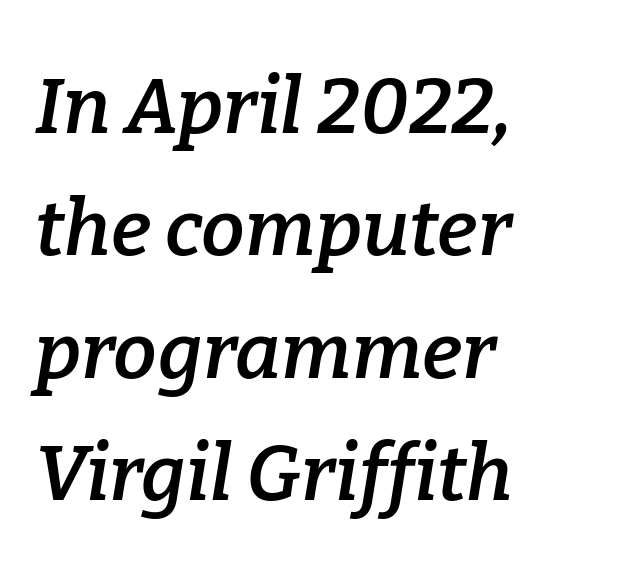
{"serif": "yes", "italic": "yes", "lean": "right", "slant_degrees": 9, "bold": "semi", "weight": "semibold", "width": "normal", "stroke_contrast": "low", "x_height": "medium", "monospaced": "no", "underline": "no", "align": "left", "line_spacing": "normal", "line_spacing_ratio": 1.57, "letter_spacing": "normal", "letter_spacing_em": 0.0, "glyph_px": 78}
